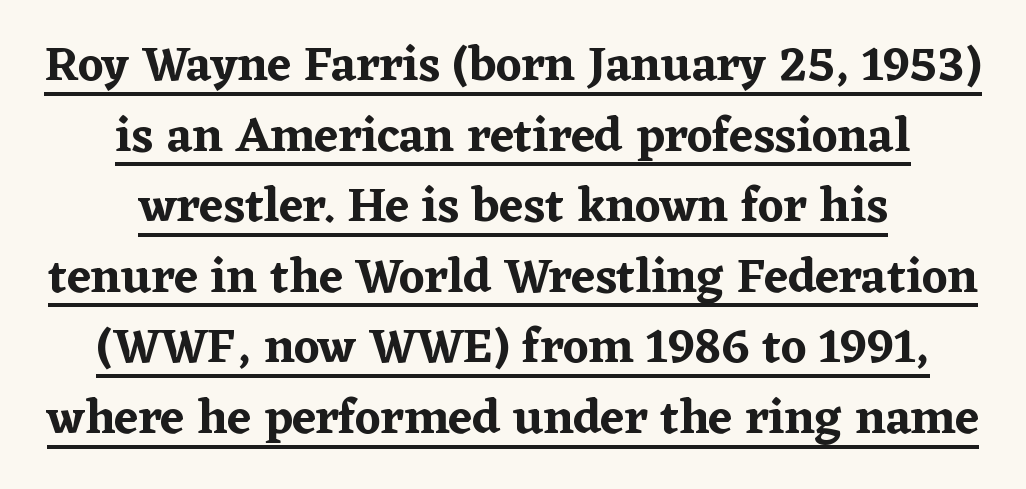
The image shows 49 px serif type, upright; set centered, normal line spacing (1.44x), normal letter spacing, underlined; low stroke contrast and a medium x-height.
